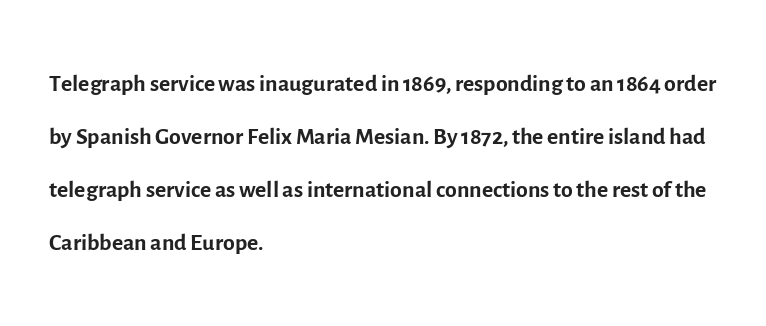
Q: Is the text bold? A: No.
Q: Is the text italic (slanted)? A: No, it is upright.
Q: Is the typeface a serif or a sans-serif typeface? A: Sans-serif.
Q: Is the text underlined? A: No.
Q: How is the paragraph aligned? A: Left-aligned.
Q: Is the spacing between letters normal or unusually wide? A: Normal.
Q: Is the spacing between lines tight, normal or loose? A: Normal.
Q: Width (condensed, normal, or wide)? A: Normal.
Q: x-height? A: Medium.
Q: Monospaced? A: No.
